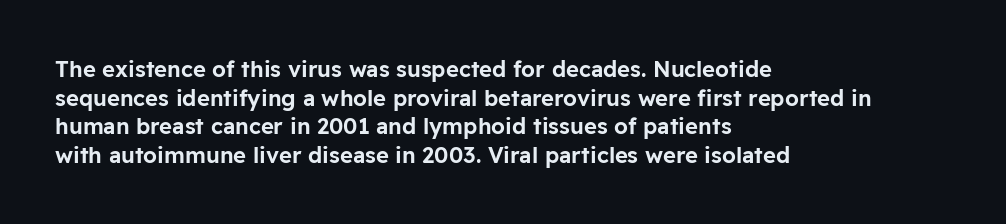
Q: Is the text italic (slanted)? A: No, it is upright.
Q: Is the text underlined? A: No.
Q: How is the paragraph aligned? A: Left-aligned.
Q: Is the spacing between letters normal or unusually wide? A: Normal.
Q: Is the spacing between lines tight, normal or loose? A: Normal.
